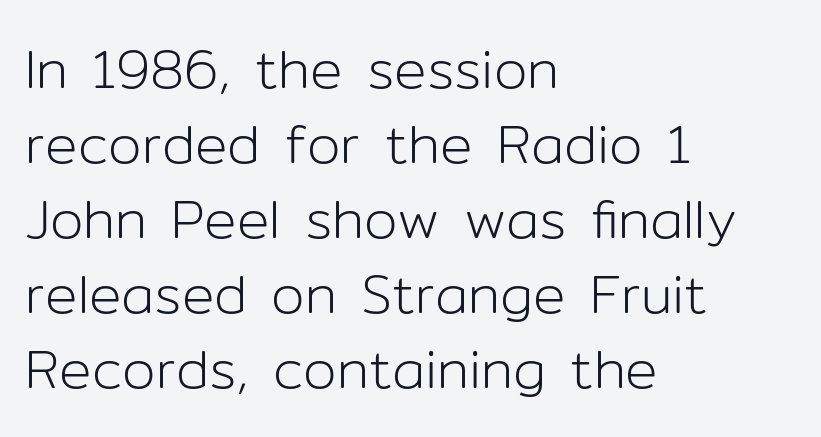
The image shows 54 px light sans-serif type, upright; set left-aligned, normal line spacing (1.39x), normal letter spacing, not underlined; low stroke contrast and a medium x-height.
